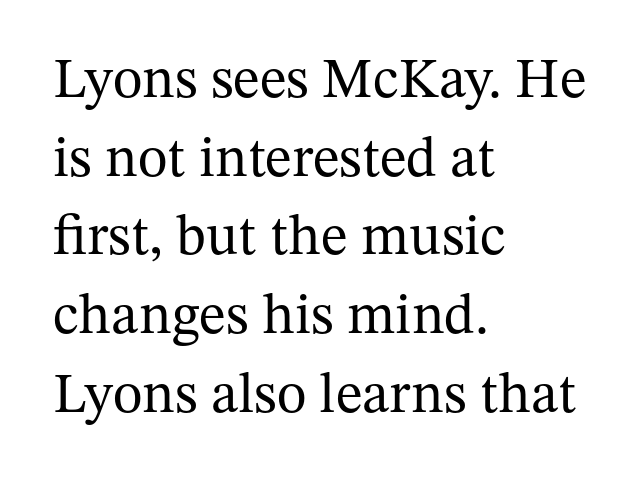
{"serif": "yes", "italic": "no", "bold": "no", "weight": "regular", "width": "normal", "stroke_contrast": "medium", "x_height": "medium", "monospaced": "no", "underline": "no", "align": "left", "line_spacing": "normal", "line_spacing_ratio": 1.38, "letter_spacing": "normal", "letter_spacing_em": 0.0, "glyph_px": 57}
